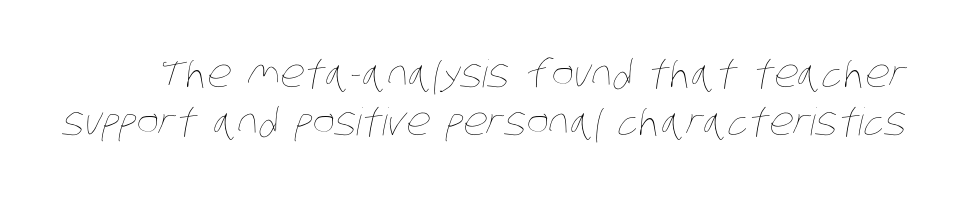
The image shows 38 px thin, condensed type; set normal line spacing (1.27x), normal letter spacing, not underlined; low stroke contrast and a large x-height.
